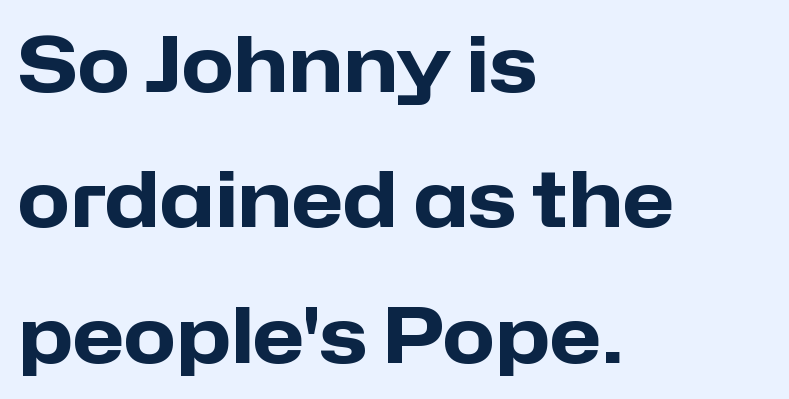
Style check: upright. Reading down the block, your eye returns to a fixed left position each line. Notice how thick the strokes are: this is what a full bold looks like. A clean baseline with only descenders dipping below it.
